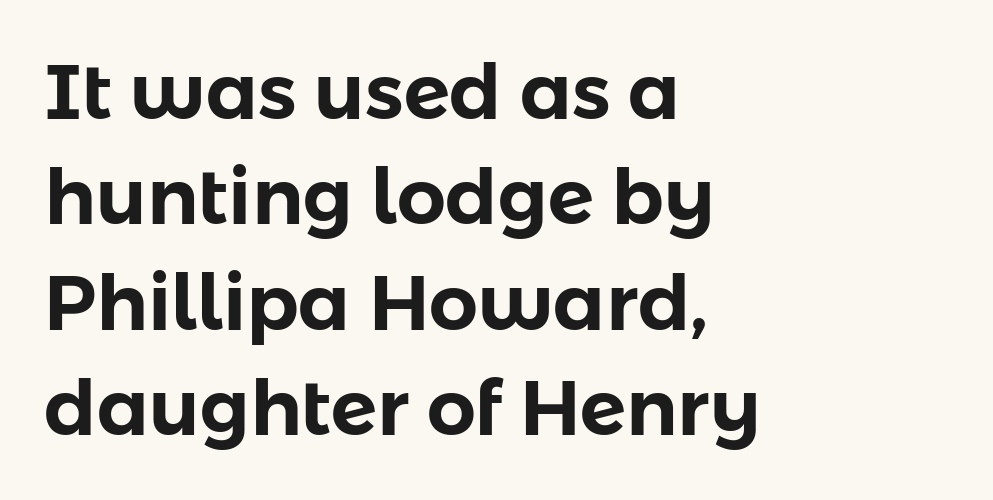
{"serif": "no", "italic": "no", "width": "normal", "stroke_contrast": "low", "x_height": "medium", "monospaced": "no", "underline": "no", "align": "left", "line_spacing": "normal", "line_spacing_ratio": 1.37, "letter_spacing": "normal", "letter_spacing_em": 0.0, "glyph_px": 77}
